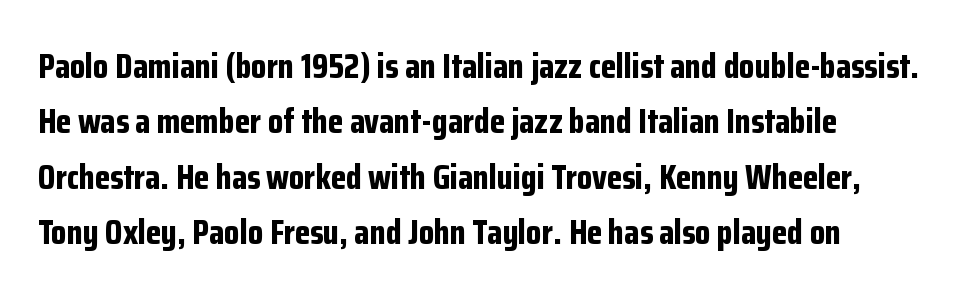
Q: Is the text bold? A: Yes.
Q: Is the text italic (slanted)? A: No, it is upright.
Q: Is the typeface a serif or a sans-serif typeface? A: Sans-serif.
Q: Is the text underlined? A: No.
Q: Is the spacing between letters normal or unusually wide? A: Normal.
Q: Is the spacing between lines tight, normal or loose? A: Normal.
Q: Width (condensed, normal, or wide)? A: Condensed.
Q: Stroke contrast? A: Low.
Q: x-height? A: Medium.
Q: Monospaced? A: No.
